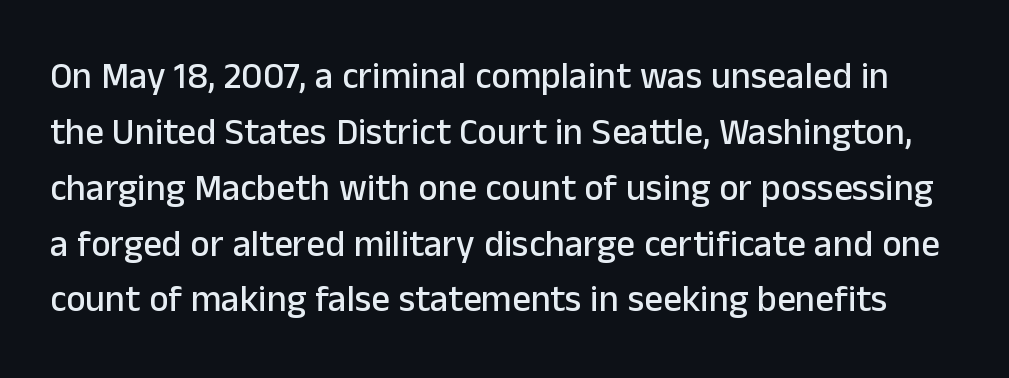
The image shows 37 px sans-serif type, upright; set normal line spacing (1.51x), normal letter spacing, not underlined; low stroke contrast and a medium x-height.
